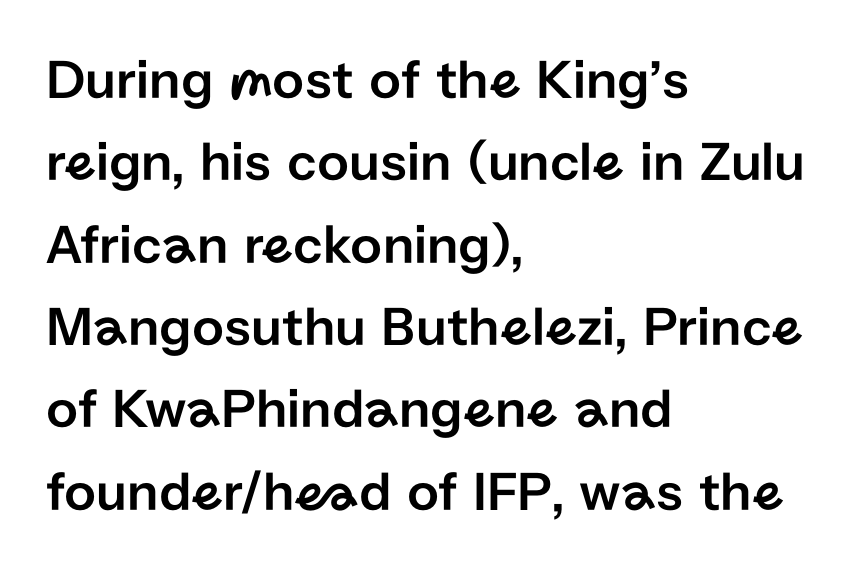
The image shows 56 px sans-serif type, upright; set left-aligned, normal line spacing (1.47x), normal letter spacing, not underlined; low stroke contrast and a medium x-height.
